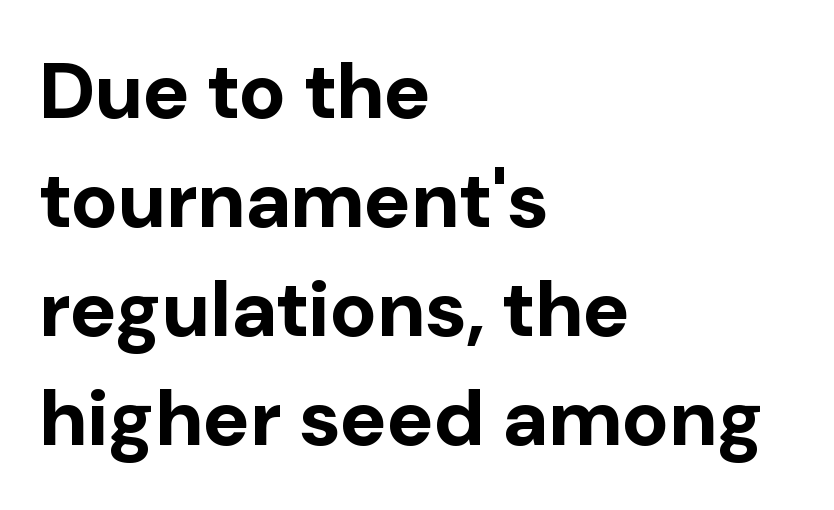
In terms of weight, the rendering is a true, heavy bold. Bare-footed words on every line. Font category for this specimen: sans-serif. Evenly set lines give the paragraph a standard silhouette.
